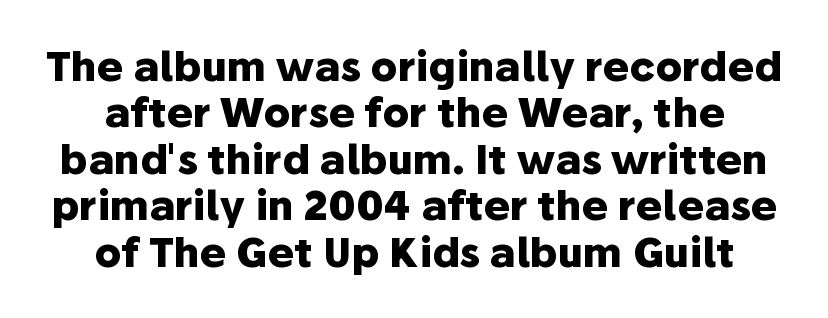
Q: Is the text bold? A: Yes.
Q: Is the text italic (slanted)? A: No, it is upright.
Q: Is the typeface a serif or a sans-serif typeface? A: Sans-serif.
Q: Is the text underlined? A: No.
Q: Is the spacing between letters normal or unusually wide? A: Normal.
Q: Width (condensed, normal, or wide)? A: Normal.
Q: Stroke contrast? A: Low.
Q: x-height? A: Medium.
Q: Monospaced? A: No.
